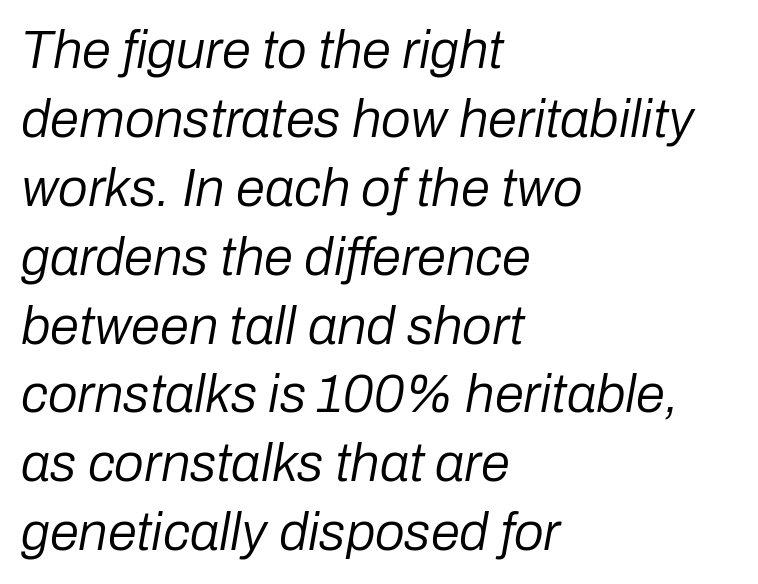
Q: Is the text bold? A: No.
Q: Is the text italic (slanted)? A: Yes, it leans right by about 10 degrees.
Q: Is the text underlined? A: No.
Q: How is the paragraph aligned? A: Left-aligned.
Q: Is the spacing between letters normal or unusually wide? A: Normal.
Q: Is the spacing between lines tight, normal or loose? A: Normal.
Q: Width (condensed, normal, or wide)? A: Normal.
Q: Stroke contrast? A: Low.
Q: x-height? A: Medium.
Q: Monospaced? A: No.
